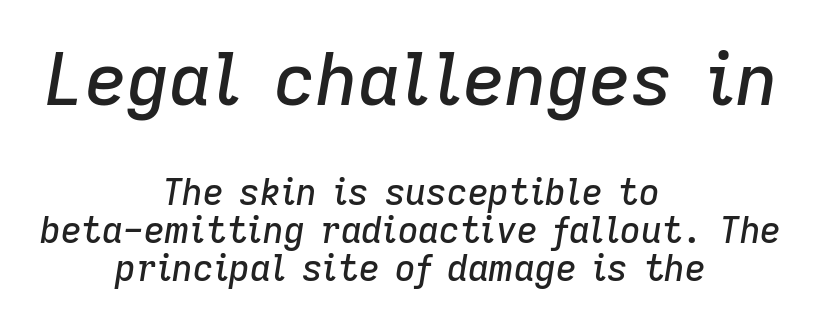
The image shows 73 px text type, italic (leaning right); set centered, tight line spacing (1.06x), normal letter spacing, not underlined; the first (top) block is 2.03x larger; low stroke contrast and a medium x-height.
